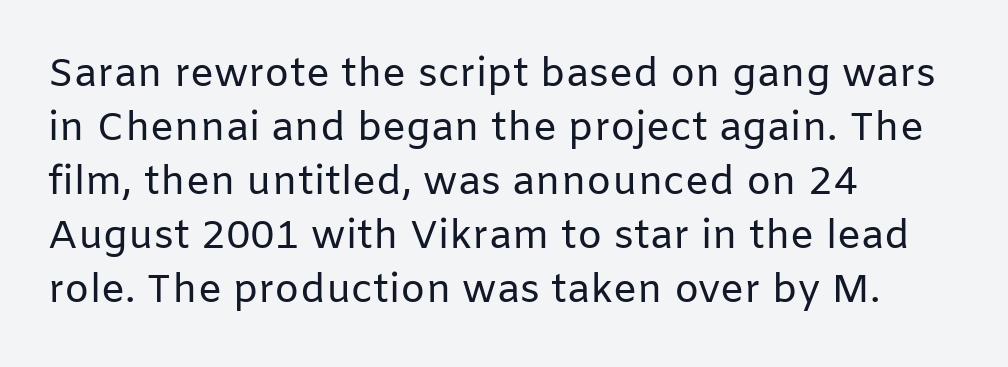
Each word holds together tightly as a unit, with standard inter-letter gaps. The rendering uses natural spacing where letterforms have individual widths. No chunkiness to these letters — they're not bold. This sample is left-justified, so line endings fall wherever the words run out.
